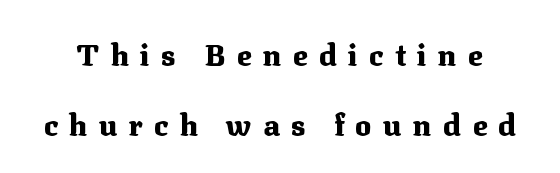
{"serif": "yes", "italic": "no", "bold": "yes", "weight": "heavy", "width": "normal", "stroke_contrast": "medium", "x_height": "medium", "monospaced": "no", "underline": "no", "line_spacing": "loose", "line_spacing_ratio": 2.33, "letter_spacing": "wide", "letter_spacing_em": 0.38, "glyph_px": 30}
